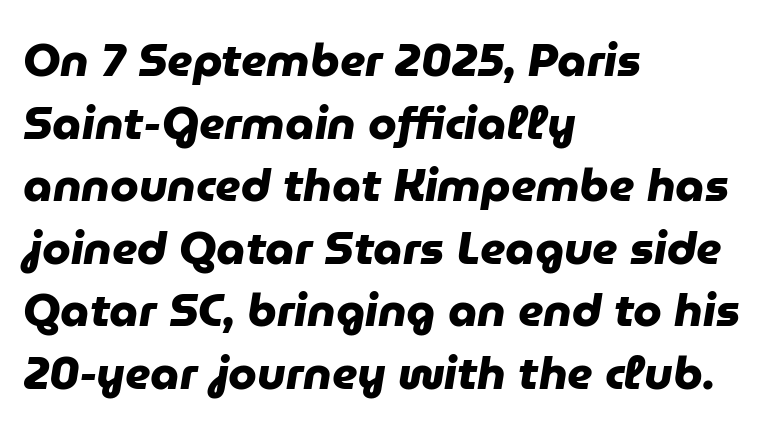
{"serif": "no", "bold": "yes", "weight": "heavy", "width": "normal", "stroke_contrast": "low", "x_height": "medium", "monospaced": "no", "underline": "no", "align": "left", "line_spacing": "normal", "line_spacing_ratio": 1.36, "letter_spacing": "normal", "letter_spacing_em": 0.0, "glyph_px": 46}
